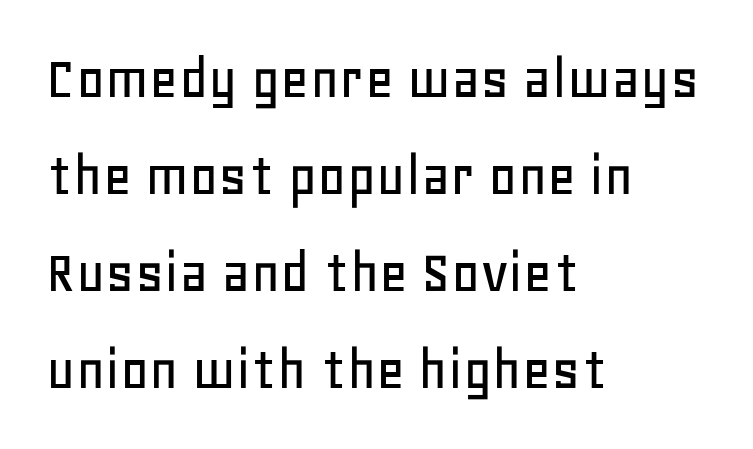
{"serif": "no", "italic": "no", "width": "normal", "stroke_contrast": "low", "x_height": "large", "monospaced": "no", "underline": "no", "align": "left", "line_spacing": "normal", "line_spacing_ratio": 1.54, "letter_spacing": "normal", "letter_spacing_em": 0.0, "glyph_px": 63}
